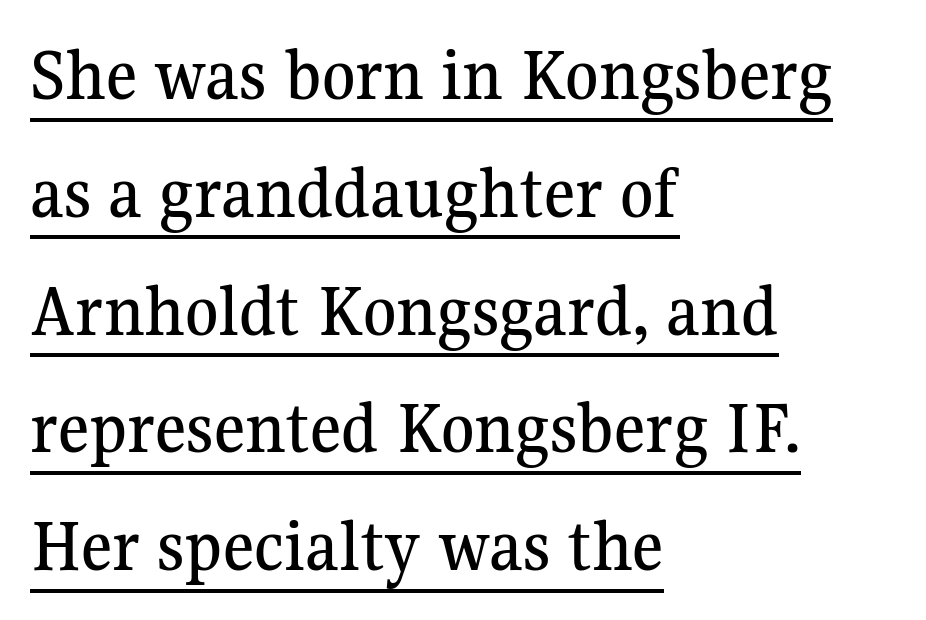
{"serif": "yes", "italic": "no", "width": "normal", "stroke_contrast": "medium", "x_height": "medium", "monospaced": "no", "underline": "yes", "align": "left", "line_spacing": "normal", "line_spacing_ratio": 1.55, "letter_spacing": "normal", "letter_spacing_em": 0.0, "glyph_px": 76}
